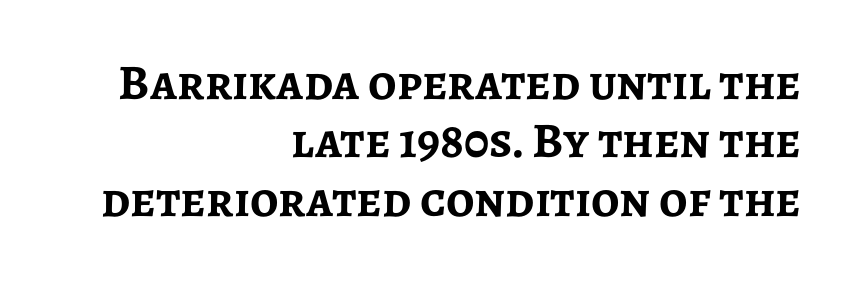
The image shows 50 px semibold sans-serif type, upright; set right-aligned, line spacing 1.17x, normal letter spacing, not underlined; low stroke contrast and a medium x-height.
